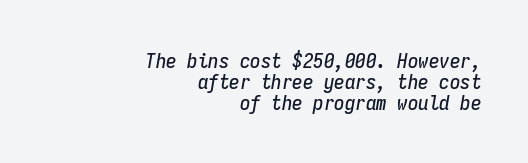
Q: Is the text italic (slanted)? A: Yes, it leans right by about 9 degrees.
Q: Is the text underlined? A: No.
Q: How is the paragraph aligned? A: Right-aligned.
Q: Is the spacing between letters normal or unusually wide? A: Normal.
Q: Is the spacing between lines tight, normal or loose? A: Tight.
